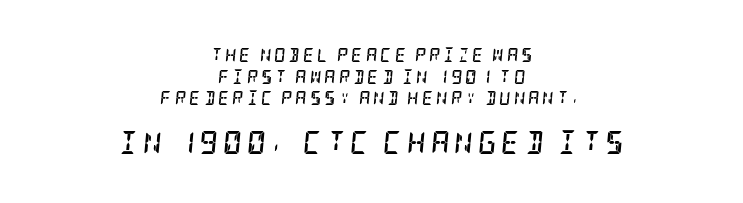
The image shows 23 px bold type, italic (leaning right); set centered, normal line spacing (1.54x), unusually wide letter spacing (+0.21 em), not underlined; the second (bottom) block is 1.64x larger.
